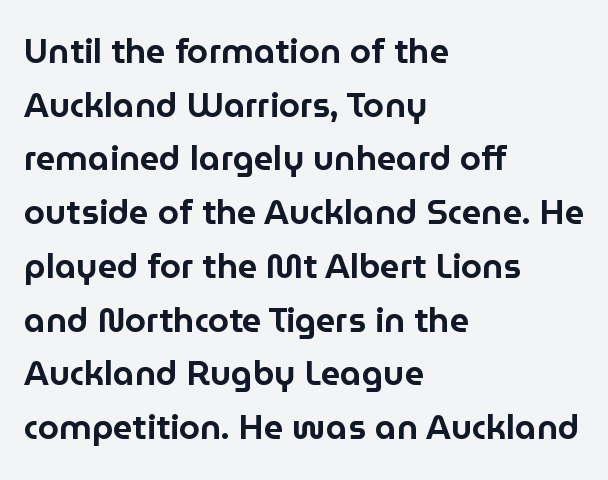
Q: Is the text italic (slanted)? A: No, it is upright.
Q: Is the typeface a serif or a sans-serif typeface? A: Sans-serif.
Q: Is the text underlined? A: No.
Q: How is the paragraph aligned? A: Left-aligned.
Q: Is the spacing between letters normal or unusually wide? A: Normal.
Q: Is the spacing between lines tight, normal or loose? A: Normal.
Q: Width (condensed, normal, or wide)? A: Normal.
Q: Stroke contrast? A: Low.
Q: x-height? A: Medium.
Q: Monospaced? A: No.
